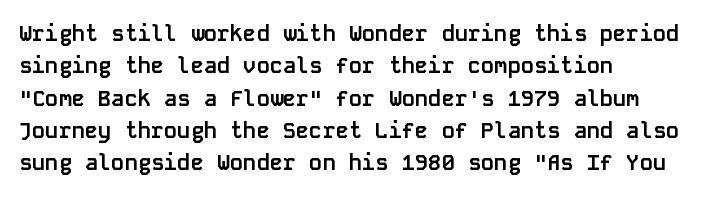
{"italic": "no", "bold": "yes", "underline": "no", "align": "left", "line_spacing": "normal", "line_spacing_ratio": 1.47, "letter_spacing": "normal", "letter_spacing_em": 0.0, "glyph_px": 22}
